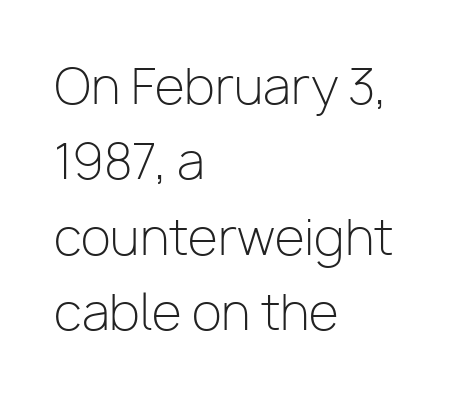
Q: Is the text bold? A: No.
Q: Is the text italic (slanted)? A: No, it is upright.
Q: Is the typeface a serif or a sans-serif typeface? A: Sans-serif.
Q: Is the text underlined? A: No.
Q: How is the paragraph aligned? A: Left-aligned.
Q: Is the spacing between letters normal or unusually wide? A: Normal.
Q: Is the spacing between lines tight, normal or loose? A: Normal.
Q: Width (condensed, normal, or wide)? A: Normal.
Q: Stroke contrast? A: Low.
Q: x-height? A: Medium.
Q: Monospaced? A: No.
